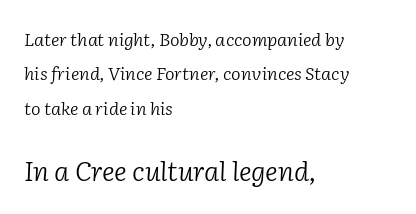
{"italic": "yes", "lean": "right", "slant_degrees": 2, "bold": "no", "underline": "no", "align": "left", "line_spacing": "loose", "line_spacing_ratio": 1.91, "letter_spacing": "normal", "letter_spacing_em": 0.0, "larger_block": "second", "size_ratio": 1.5, "glyph_px": 27}
